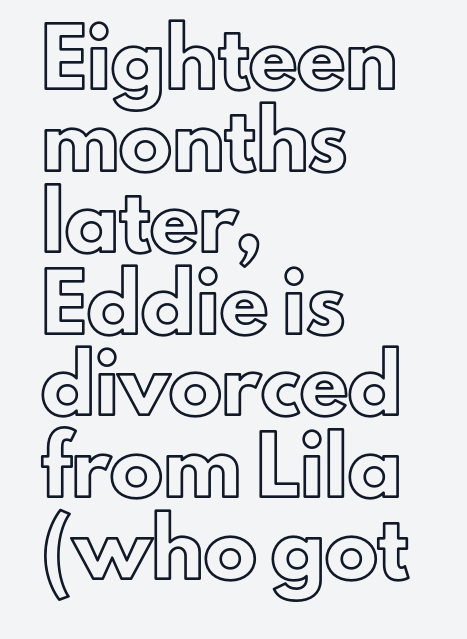
{"italic": "no", "width": "normal", "x_height": "small", "monospaced": "no", "underline": "no", "align": "left", "line_spacing": "normal", "line_spacing_ratio": 1.54, "letter_spacing": "normal", "letter_spacing_em": 0.0, "glyph_px": 53}
